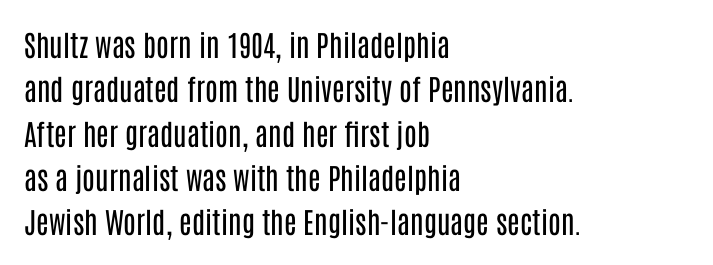
The image shows 29 px regular-weight, condensed sans-serif type, upright; set left-aligned, normal line spacing (1.53x), normal letter spacing, not underlined; low stroke contrast and a large x-height.
